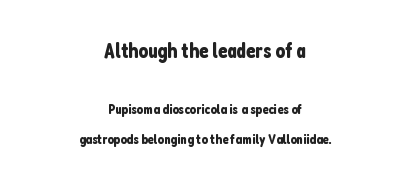
Q: Is the text italic (slanted)? A: No, it is upright.
Q: Is the text underlined? A: No.
Q: How is the paragraph aligned? A: Centered.
Q: Is the spacing between letters normal or unusually wide? A: Normal.
Q: Is the spacing between lines tight, normal or loose? A: Loose.
Q: Which block of text is set in a larger size, the first (top) or the second (bottom)? A: The first (top) one.
